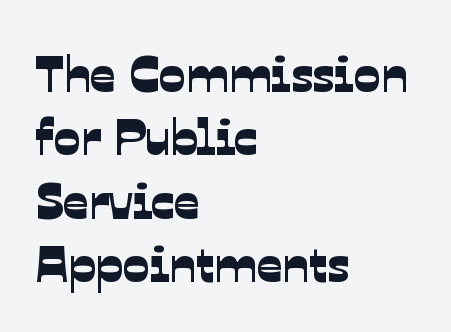
The image shows 50 px sans-serif type; set left-aligned, normal line spacing (1.27x), normal letter spacing, not underlined; low stroke contrast and a medium x-height.
